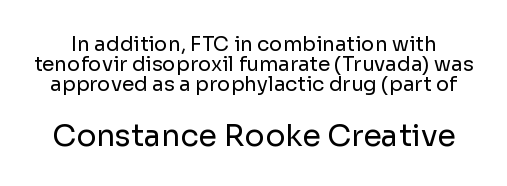
{"serif": "no", "italic": "no", "bold": "no", "weight": "regular", "width": "normal", "stroke_contrast": "low", "x_height": "medium", "monospaced": "no", "underline": "no", "line_spacing": "tight", "line_spacing_ratio": 1.01, "letter_spacing": "normal", "letter_spacing_em": 0.0, "larger_block": "second", "size_ratio": 1.5, "glyph_px": 30}
